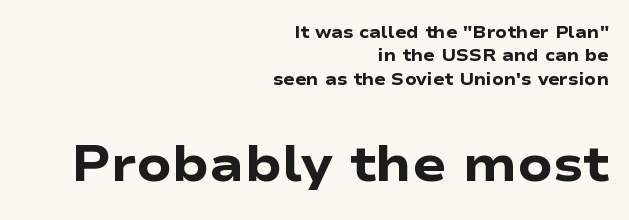
Q: Is the text bold? A: Yes.
Q: Is the text italic (slanted)? A: No, it is upright.
Q: Is the typeface a serif or a sans-serif typeface? A: Sans-serif.
Q: Is the text underlined? A: No.
Q: How is the paragraph aligned? A: Right-aligned.
Q: Is the spacing between letters normal or unusually wide? A: Normal.
Q: Is the spacing between lines tight, normal or loose? A: Normal.
Q: Which block of text is set in a larger size, the first (top) or the second (bottom)? A: The second (bottom) one.
Q: Width (condensed, normal, or wide)? A: Wide.
Q: Stroke contrast? A: Low.
Q: x-height? A: Medium.
Q: Monospaced? A: No.
